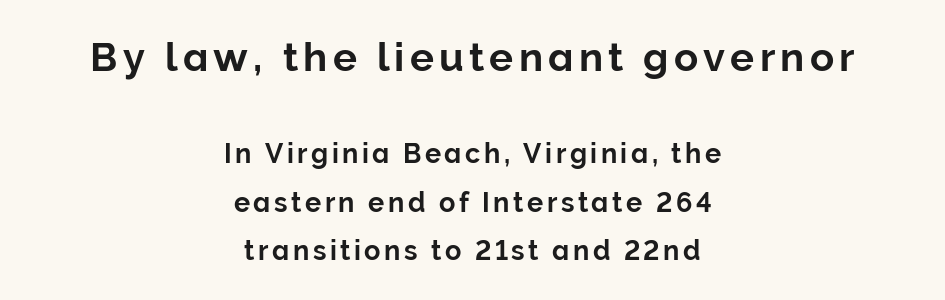
{"serif": "no", "italic": "no", "width": "normal", "stroke_contrast": "low", "x_height": "medium", "monospaced": "no", "underline": "no", "align": "center", "line_spacing_ratio": 1.8, "larger_block": "first", "size_ratio": 1.48, "glyph_px": 40}
